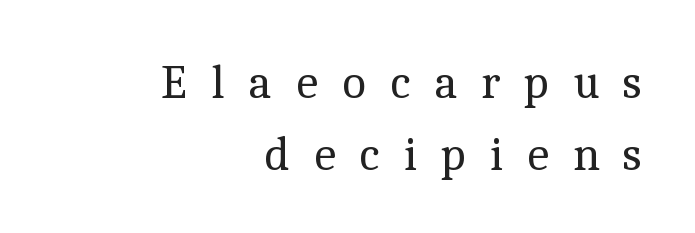
{"serif": "yes", "italic": "no", "bold": "no", "weight": "regular", "width": "normal", "x_height": "medium", "monospaced": "no", "underline": "no", "align": "right", "line_spacing": "normal", "line_spacing_ratio": 1.5, "letter_spacing": "wide", "letter_spacing_em": 0.48, "glyph_px": 48}
